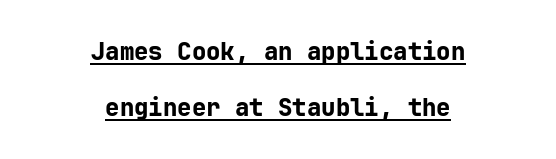
The image shows 24 px bold type, upright; set centered, loose line spacing (2.33x), normal letter spacing, underlined.
